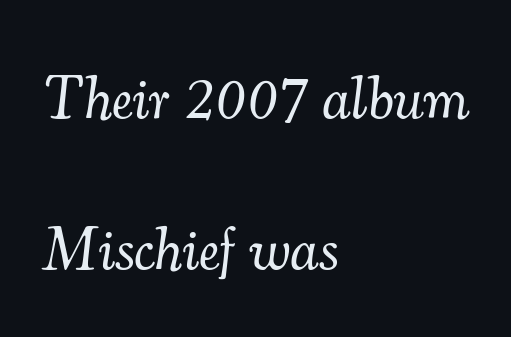
The image shows 61 px light serif type, italic (leaning right); set left-aligned, loose line spacing (2.48x), normal letter spacing, not underlined; medium stroke contrast and a small x-height.
